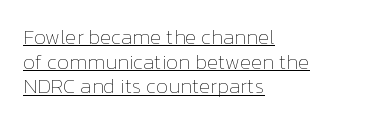
Somebody hit Ctrl+U on this one — the words are underlined. This is not heavy type; no bold has been used. The compositor pushed each line to the left boundary. Posture: straight, roman, zero tilt. Does extra space separate the letters? No, they use regular spacing.
